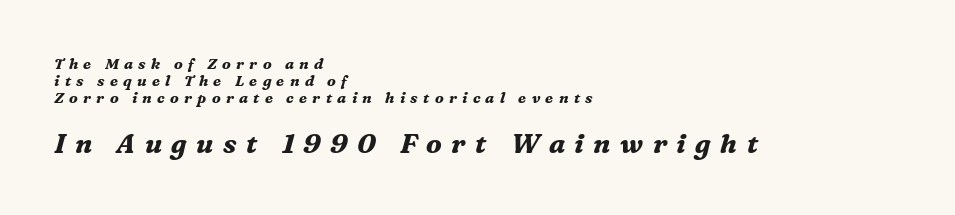
{"italic": "yes", "lean": "right", "slant_degrees": 16, "bold": "yes", "underline": "no", "align": "left", "line_spacing": "tight", "line_spacing_ratio": 1.13, "letter_spacing": "wide", "letter_spacing_em": 0.35, "larger_block": "second", "size_ratio": 1.8, "glyph_px": 27}
